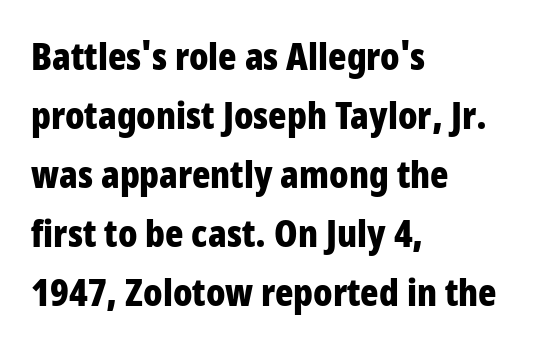
The image shows 38 px bold, condensed sans-serif type, upright; set left-aligned, normal line spacing (1.55x), normal letter spacing, not underlined; low stroke contrast and a large x-height.
